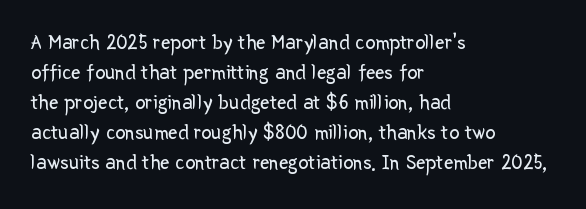
Compared with typical body copy, the letter spacing here is the same. The text block is weighted toward the left margin, trailing off unevenly rightward. The foot of each line stays bare and open. Evenly set lines give the paragraph a standard silhouette. Stroke thickness stays within the range of a standard reading face or lighter.
